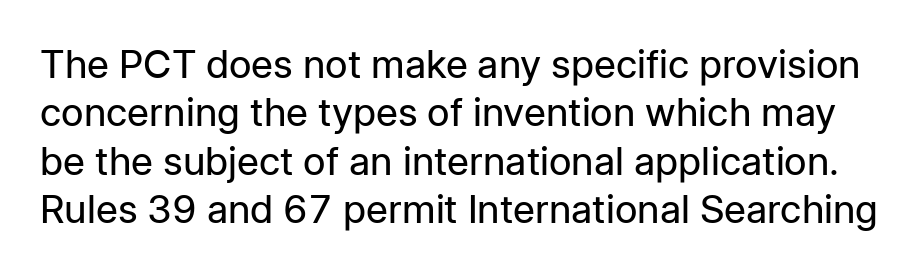
The image shows 39 px regular-weight sans-serif type, upright; set line spacing 1.24x, normal letter spacing, not underlined; low stroke contrast and a medium x-height.
